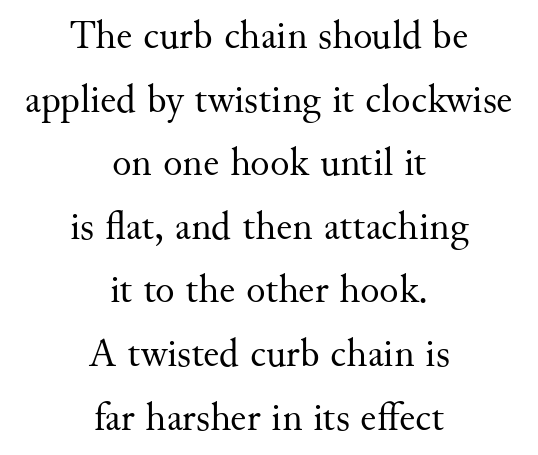
{"serif": "yes", "italic": "no", "bold": "no", "weight": "regular", "width": "normal", "stroke_contrast": "medium", "x_height": "small", "monospaced": "no", "underline": "no", "align": "center", "line_spacing": "normal", "line_spacing_ratio": 1.59, "letter_spacing": "normal", "letter_spacing_em": 0.0, "glyph_px": 40}
